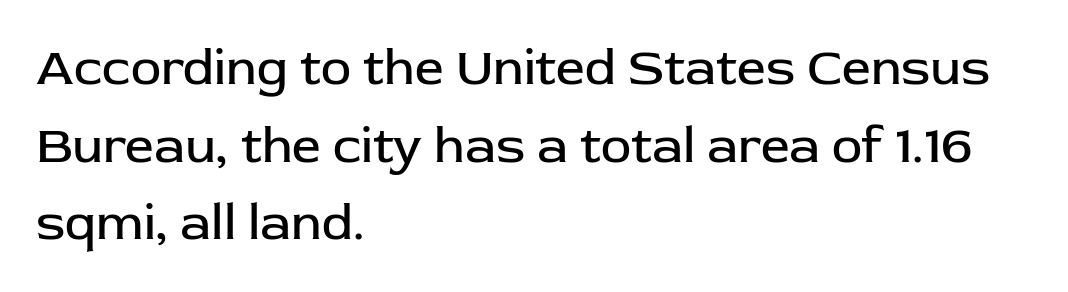
The image shows 51 px regular-weight sans-serif type, upright; set left-aligned, normal line spacing (1.52x), normal letter spacing, not underlined; low stroke contrast and a medium x-height.
